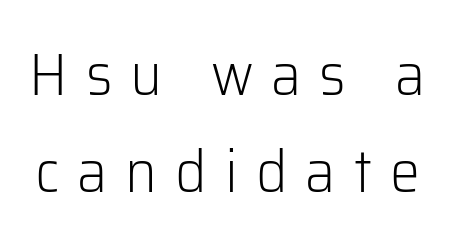
{"serif": "no", "italic": "no", "bold": "no", "weight": "light", "width": "normal", "stroke_contrast": "low", "x_height": "medium", "monospaced": "no", "underline": "no", "line_spacing": "normal", "line_spacing_ratio": 1.62, "letter_spacing": "wide", "letter_spacing_em": 0.3, "glyph_px": 60}
